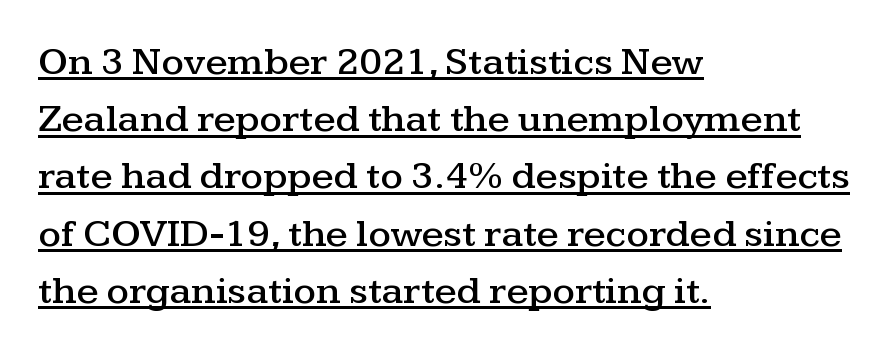
{"serif": "yes", "italic": "no", "width": "wide", "stroke_contrast": "medium", "x_height": "medium", "monospaced": "no", "underline": "yes", "align": "left", "line_spacing": "normal", "line_spacing_ratio": 1.43, "letter_spacing": "normal", "letter_spacing_em": 0.0, "glyph_px": 40}
